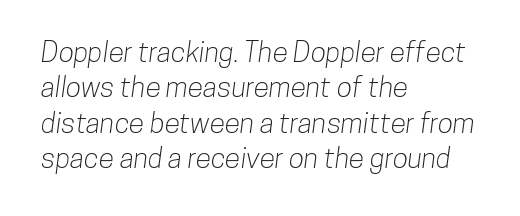
Q: Is the typeface a serif or a sans-serif typeface? A: Sans-serif.
Q: Is the text underlined? A: No.
Q: How is the paragraph aligned? A: Left-aligned.
Q: Is the spacing between letters normal or unusually wide? A: Normal.
Q: Is the spacing between lines tight, normal or loose? A: Normal.
Q: Width (condensed, normal, or wide)? A: Condensed.
Q: Stroke contrast? A: Low.
Q: x-height? A: Medium.
Q: Monospaced? A: No.
